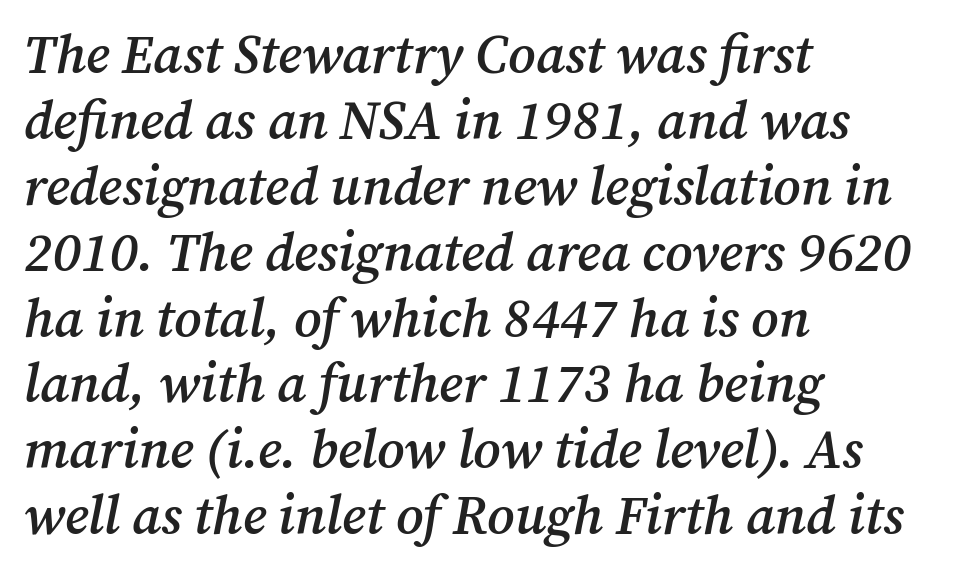
The image shows 54 px semibold serif type, italic (leaning right); set left-aligned, line spacing 1.22x, normal letter spacing, not underlined; medium stroke contrast and a medium x-height.
